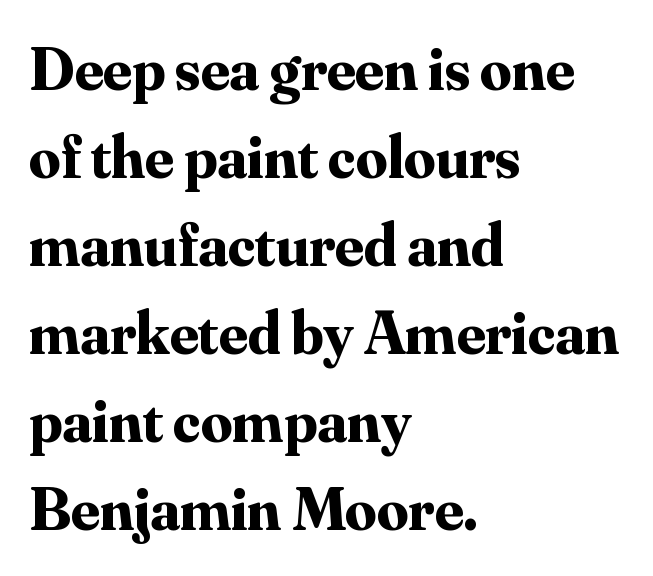
Q: Is the text bold? A: Yes.
Q: Is the text italic (slanted)? A: No, it is upright.
Q: Is the typeface a serif or a sans-serif typeface? A: Serif.
Q: Is the text underlined? A: No.
Q: How is the paragraph aligned? A: Left-aligned.
Q: Is the spacing between letters normal or unusually wide? A: Normal.
Q: Is the spacing between lines tight, normal or loose? A: Normal.
Q: Width (condensed, normal, or wide)? A: Normal.
Q: Stroke contrast? A: Medium.
Q: x-height? A: Small.
Q: Monospaced? A: No.
